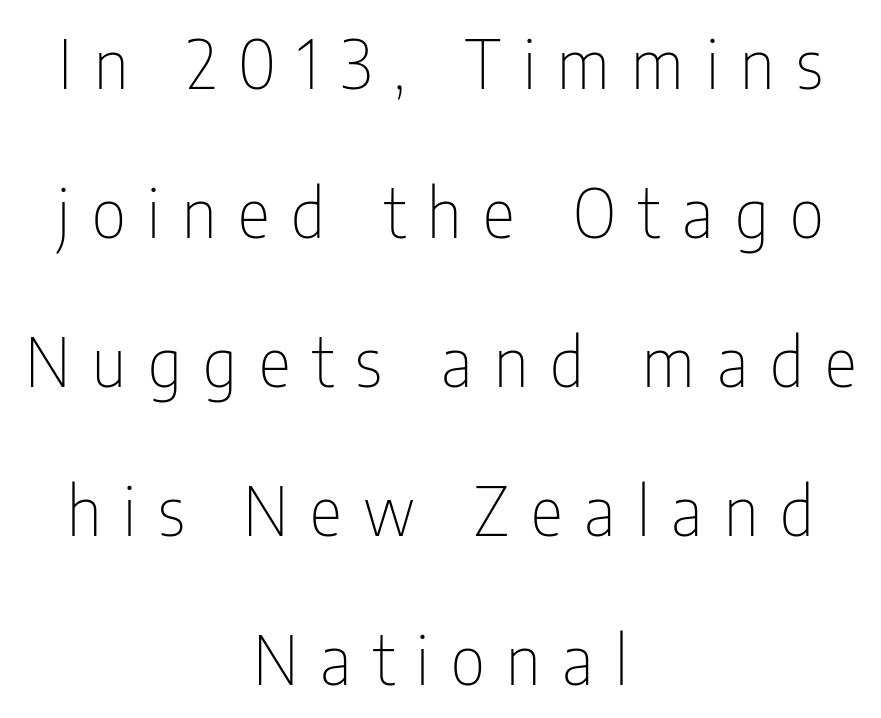
{"serif": "no", "italic": "no", "bold": "no", "weight": "thin", "width": "condensed", "stroke_contrast": "low", "x_height": "medium", "monospaced": "no", "underline": "no", "align": "center", "line_spacing": "loose", "line_spacing_ratio": 2.19, "letter_spacing": "wide", "letter_spacing_em": 0.32, "glyph_px": 68}
